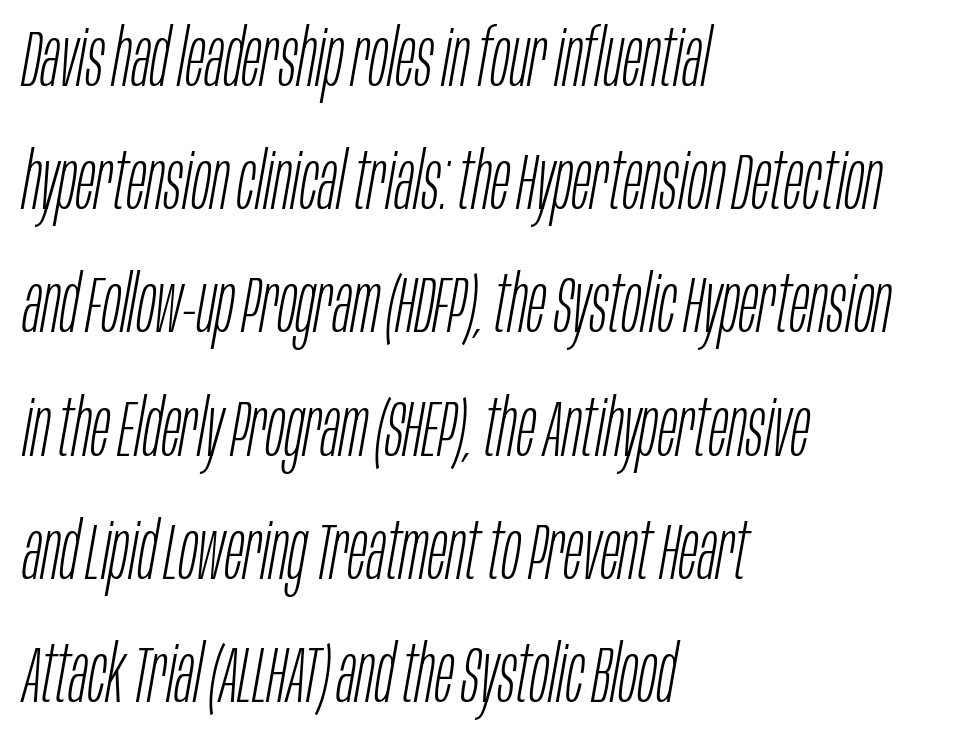
Q: Is the text bold? A: No.
Q: Is the text italic (slanted)? A: Yes, it leans right by about 10 degrees.
Q: Is the text underlined? A: No.
Q: How is the paragraph aligned? A: Left-aligned.
Q: Is the spacing between letters normal or unusually wide? A: Normal.
Q: Is the spacing between lines tight, normal or loose? A: Normal.
Q: Width (condensed, normal, or wide)? A: Condensed.
Q: Stroke contrast? A: Low.
Q: x-height? A: Large.
Q: Monospaced? A: No.
